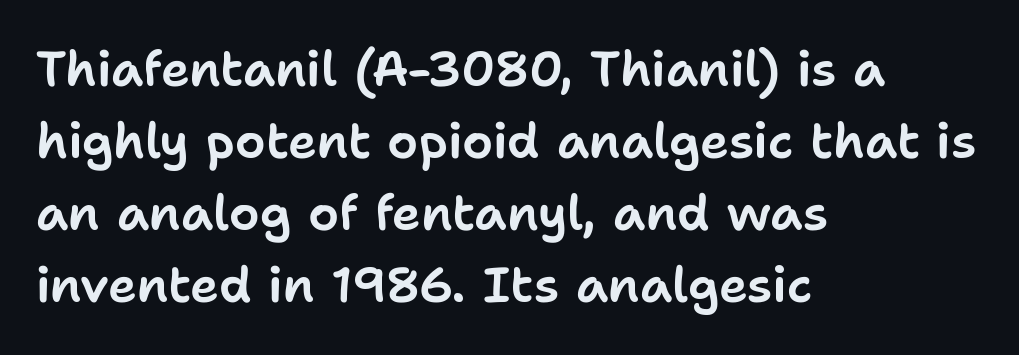
{"serif": "no", "italic": "no", "width": "normal", "stroke_contrast": "low", "x_height": "medium", "monospaced": "no", "underline": "no", "align": "left", "line_spacing": "normal", "line_spacing_ratio": 1.47, "letter_spacing": "normal", "letter_spacing_em": 0.0, "glyph_px": 49}
